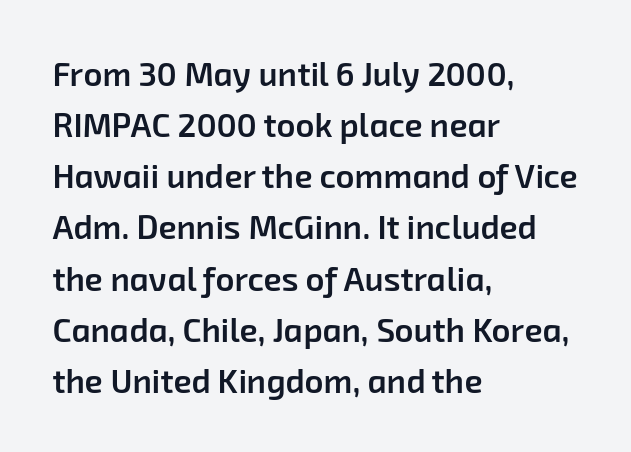
Q: Is the text bold? A: Semi-bold.
Q: Is the typeface a serif or a sans-serif typeface? A: Sans-serif.
Q: Is the text underlined? A: No.
Q: How is the paragraph aligned? A: Left-aligned.
Q: Is the spacing between letters normal or unusually wide? A: Normal.
Q: Is the spacing between lines tight, normal or loose? A: Normal.
Q: Width (condensed, normal, or wide)? A: Normal.
Q: Stroke contrast? A: Low.
Q: x-height? A: Medium.
Q: Monospaced? A: No.
